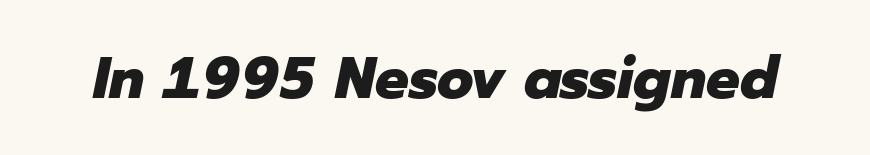
{"italic": "yes", "lean": "right", "slant_degrees": 12, "bold": "yes", "weight": "heavy", "width": "normal", "stroke_contrast": "low", "x_height": "medium", "monospaced": "no", "underline": "no", "letter_spacing": "normal", "letter_spacing_em": 0.0, "glyph_px": 59}
